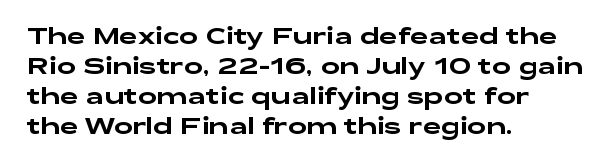
The image shows 23 px text type, upright; set left-aligned, normal line spacing (1.31x), normal letter spacing, not underlined.
